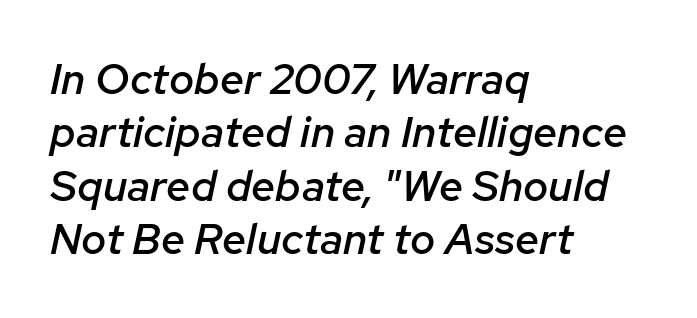
{"italic": "yes", "lean": "right", "slant_degrees": 12, "bold": "semi", "weight": "semibold", "width": "normal", "stroke_contrast": "low", "x_height": "medium", "monospaced": "no", "underline": "no", "align": "left", "line_spacing_ratio": 1.24, "letter_spacing": "normal", "letter_spacing_em": 0.0, "glyph_px": 43}
